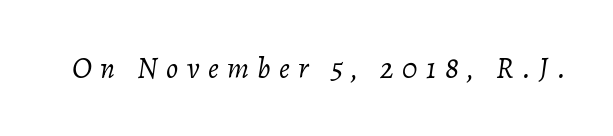
Emphasis-style slanted type is in use. These glyphs show unthickened strokes, regular width or finer. Proportional: the letters do not fall into vertical columns. This sample uses expanded letter spacing, leaving extra air between glyphs. Clear beneath every line of the passage.
